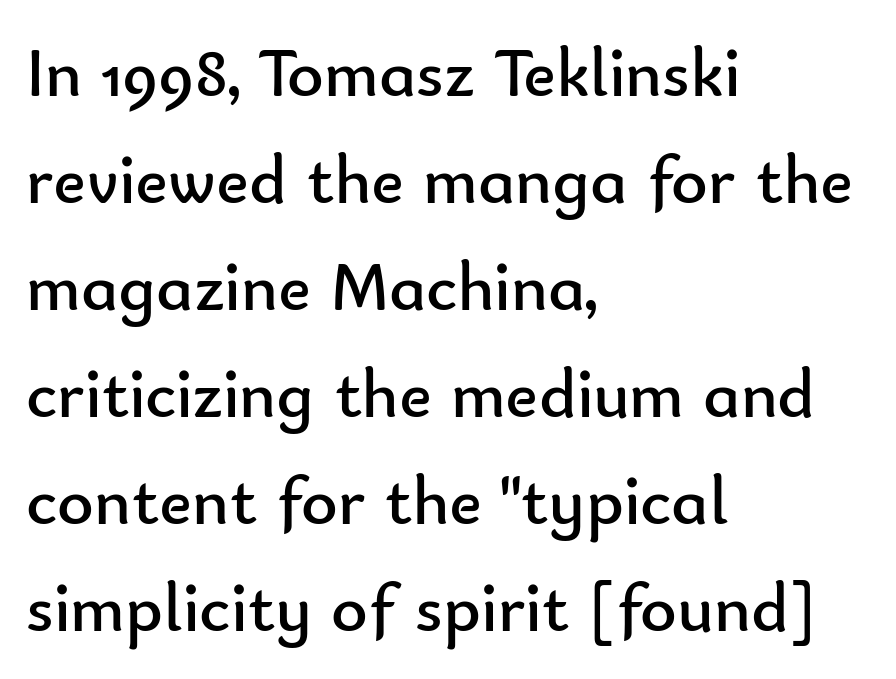
Each row of text sits above clean, open space. Visually the block forms a straight wall on the left and a jagged coastline on the right. No extra tracking has been applied to these lines. Vertical strokes here are truly vertical. You can tell from the bare stems that sans-serif type was used. Stroke thickness stays within the range of a standard reading face or lighter.
